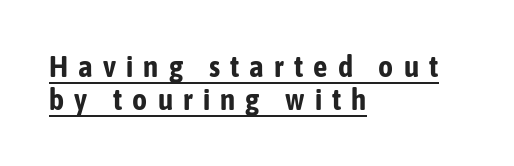
Q: Is the text bold? A: Yes.
Q: Is the text italic (slanted)? A: No, it is upright.
Q: Is the typeface a serif or a sans-serif typeface? A: Sans-serif.
Q: Is the text underlined? A: Yes.
Q: How is the paragraph aligned? A: Left-aligned.
Q: Is the spacing between letters normal or unusually wide? A: Unusually wide.
Q: Is the spacing between lines tight, normal or loose? A: Tight.
Q: Width (condensed, normal, or wide)? A: Condensed.
Q: Stroke contrast? A: Low.
Q: x-height? A: Medium.
Q: Monospaced? A: No.
